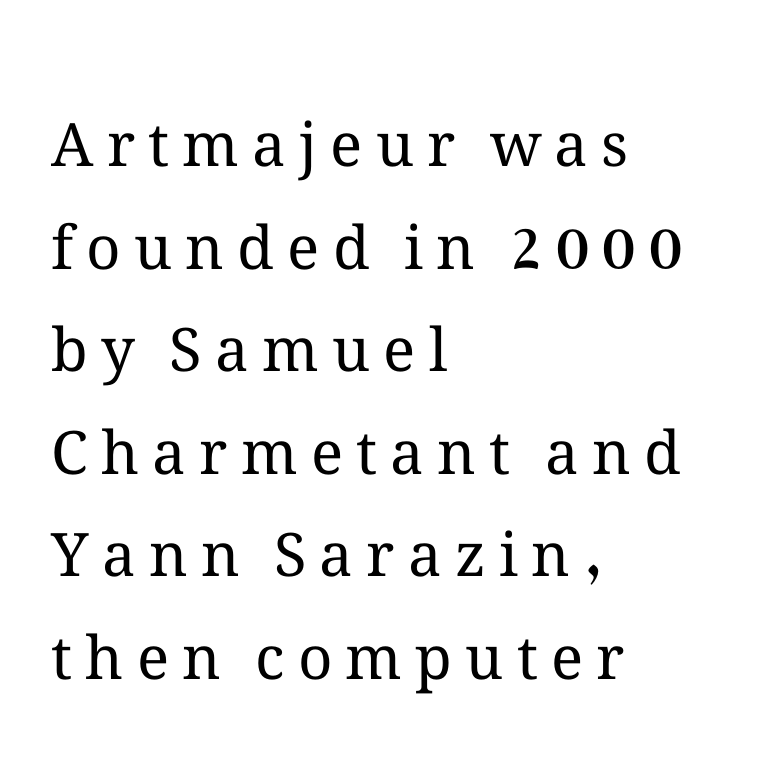
{"italic": "no", "bold": "no", "weight": "regular", "width": "normal", "stroke_contrast": "medium", "x_height": "medium", "monospaced": "no", "underline": "no", "align": "left", "line_spacing_ratio": 1.71, "letter_spacing": "wide", "letter_spacing_em": 0.22, "glyph_px": 60}
